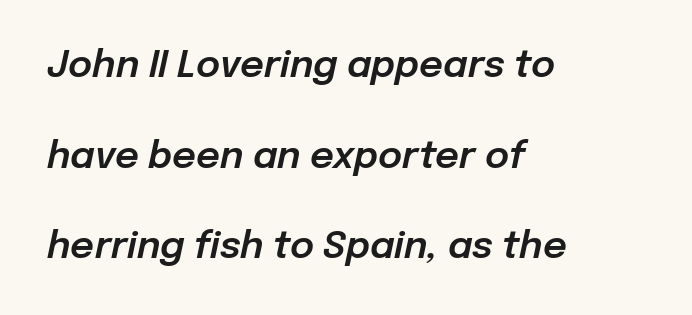
The image shows 37 px text type, italic (leaning right); set left-aligned, loose line spacing (2.45x), normal letter spacing, not underlined; low stroke contrast and a medium x-height.
